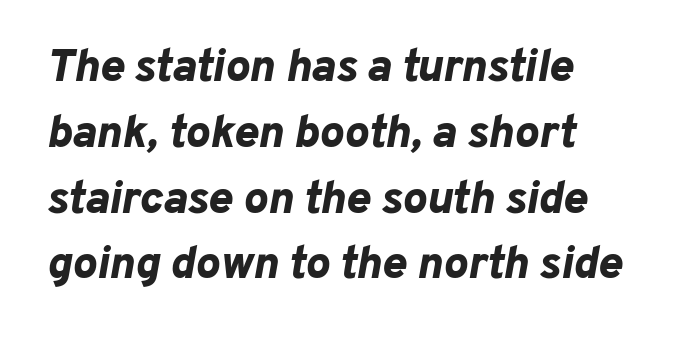
The image shows 46 px bold type, italic (leaning right); set left-aligned, normal line spacing (1.43x), normal letter spacing, not underlined; low stroke contrast and a medium x-height.
